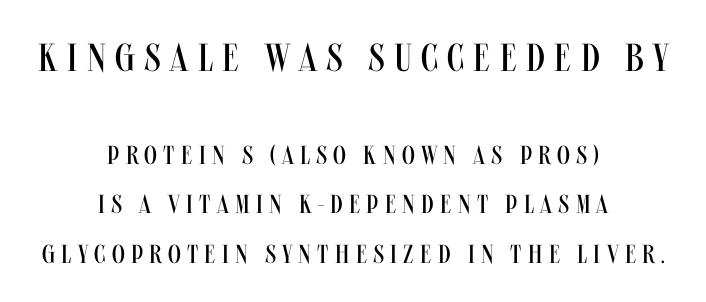
The image shows 39 px regular-weight, condensed sans-serif type, upright; set centered, loose line spacing (1.91x), unusually wide letter spacing (+0.24 em), not underlined; the first (top) block is 1.5x larger; medium stroke contrast and a large x-height.
